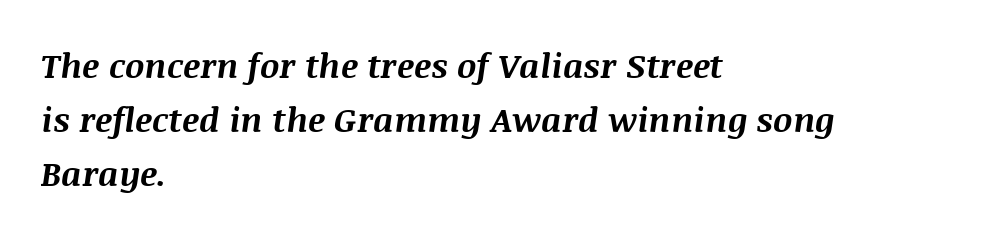
Students, note that the glyphs here touch the page at normal intervals. Each letter keeps its own natural width here, so spacing adapts to shape. Does the copy run flush right? No — it runs flush left. Students, observe: this is what conventionally led text looks like. If you drew a line through each stem, it would be angled. Emphasis by weight is at full strength: bold.
